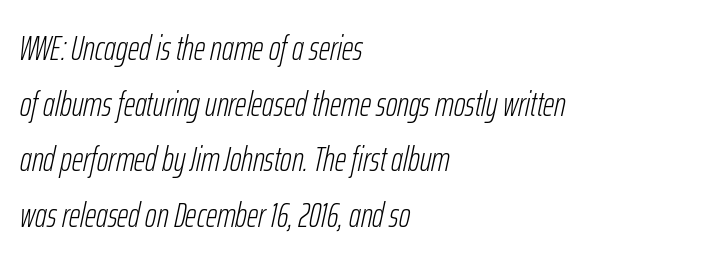
{"italic": "yes", "lean": "right", "slant_degrees": 12, "bold": "no", "weight": "light", "width": "condensed", "stroke_contrast": "low", "x_height": "medium", "monospaced": "no", "underline": "no", "align": "left", "line_spacing": "normal", "line_spacing_ratio": 1.59, "letter_spacing": "normal", "letter_spacing_em": 0.0, "glyph_px": 35}
